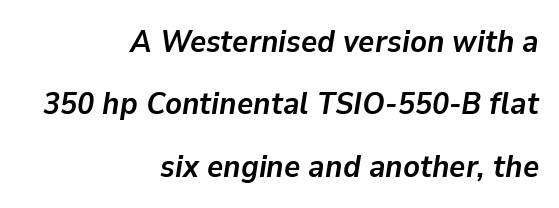
Honestly, the letter spacing is just normal — you wouldn't notice it. The zone under the glyphs is completely vacant. The rendering uses natural spacing where letterforms have individual widths. This sample trades compactness for vertical openness between lines.
